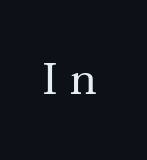
Rendered with straight, roman letterforms. The foot of each line stays bare and open. The typesetting does not lean heavy: it is not bold. Does extra space separate the letters? Yes, quite a lot of it. This sample has the flowing, uneven cadence of proportional lettering.
